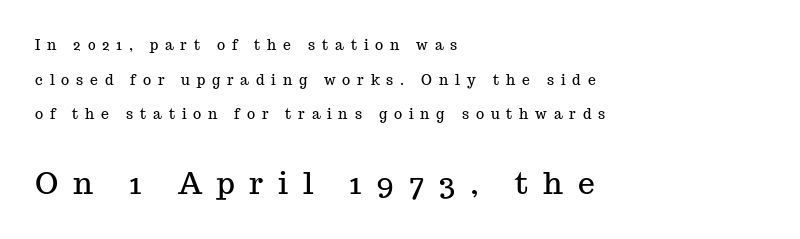
Q: Is the text italic (slanted)? A: No, it is upright.
Q: Is the typeface a serif or a sans-serif typeface? A: Serif.
Q: Is the text underlined? A: No.
Q: How is the paragraph aligned? A: Left-aligned.
Q: Is the spacing between letters normal or unusually wide? A: Unusually wide.
Q: Is the spacing between lines tight, normal or loose? A: Loose.
Q: Which block of text is set in a larger size, the first (top) or the second (bottom)? A: The second (bottom) one.
Q: Width (condensed, normal, or wide)? A: Normal.
Q: Stroke contrast? A: Medium.
Q: x-height? A: Medium.
Q: Monospaced? A: No.
